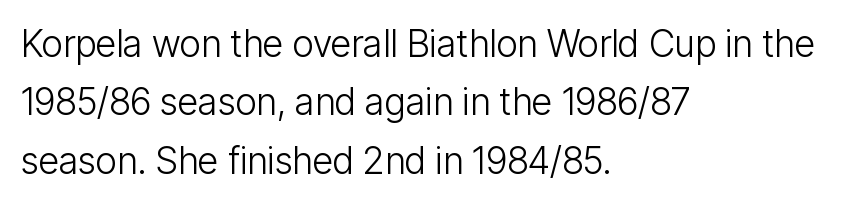
Every stem runs plumb, perpendicular to the baseline. The compositor pushed each line to the left boundary. The rendering uses a moderate line-height, typical for paragraphs. Character widths vary here, with narrow letters taking less room than wide ones. The characters display no serif detailing; their extremities are plain.
